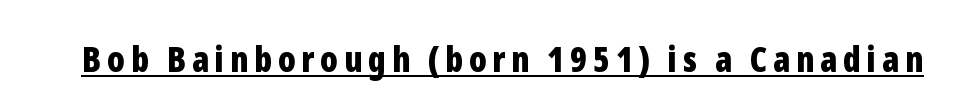
Weight: bold. Character widths vary here, with narrow letters taking less room than wide ones. You can tell it's not italic because the verticals are truly vertical. Note: no serifs on the glyphs. This is underlined copy, the kind a proofreader might mark for attention.
